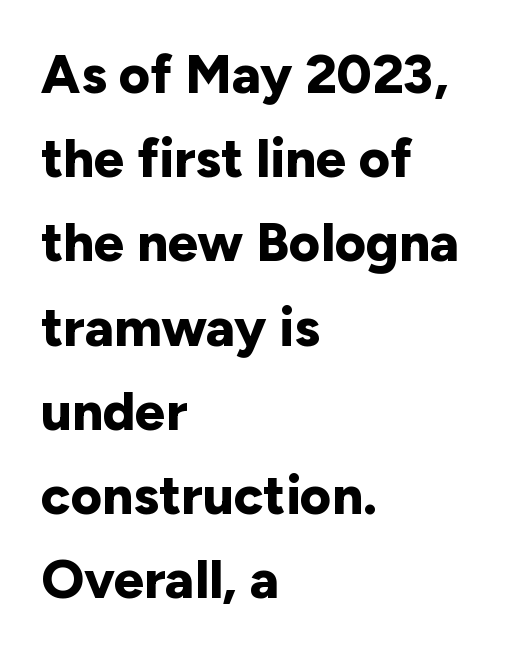
The image shows 54 px bold sans-serif type, upright; set left-aligned, normal line spacing (1.56x), normal letter spacing, not underlined; low stroke contrast and a medium x-height.
